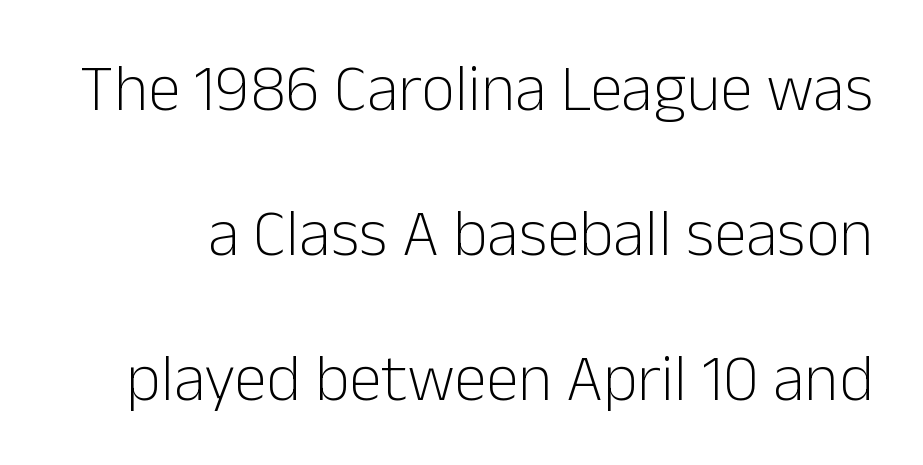
{"serif": "no", "italic": "no", "bold": "no", "weight": "light", "width": "normal", "stroke_contrast": "low", "x_height": "medium", "monospaced": "no", "underline": "no", "line_spacing": "loose", "line_spacing_ratio": 2.2, "letter_spacing": "normal", "letter_spacing_em": 0.0, "glyph_px": 66}
